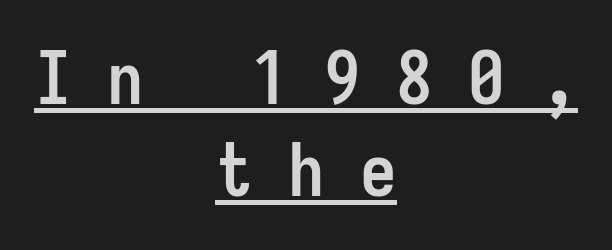
Q: Is the text bold? A: Yes.
Q: Is the text italic (slanted)? A: No, it is upright.
Q: Is the typeface a serif or a sans-serif typeface? A: Sans-serif.
Q: Is the text underlined? A: Yes.
Q: How is the paragraph aligned? A: Centered.
Q: Is the spacing between letters normal or unusually wide? A: Unusually wide.
Q: Is the spacing between lines tight, normal or loose? A: Normal.
Q: Width (condensed, normal, or wide)? A: Condensed.
Q: Stroke contrast? A: Low.
Q: x-height? A: Medium.
Q: Monospaced? A: Yes.
